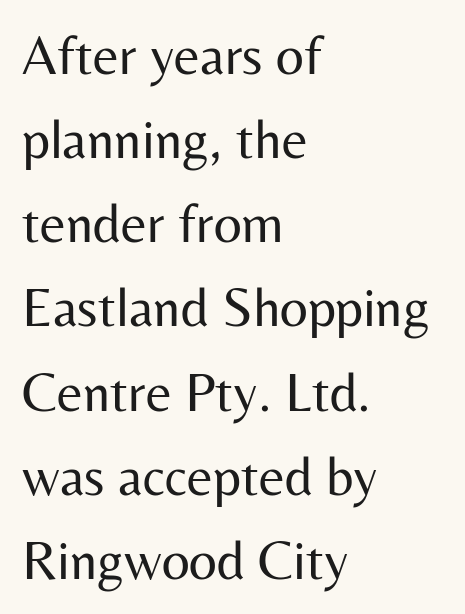
The image shows 55 px regular-weight sans-serif type, upright; set left-aligned, normal line spacing (1.53x), normal letter spacing, not underlined; medium stroke contrast and a medium x-height.
